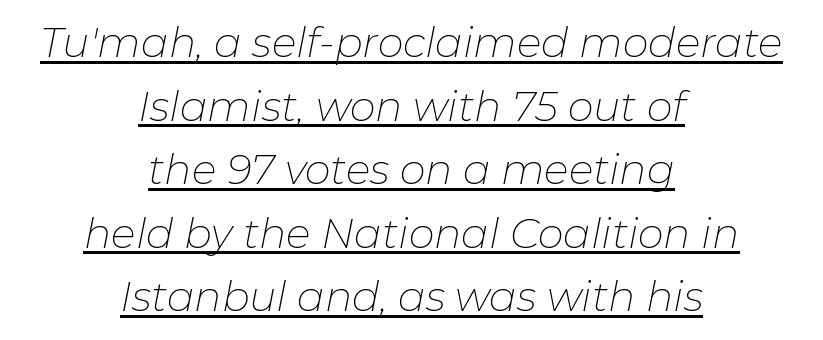
Leading matches the norm, producing a regular column. Would a proofreader flag this as italicized? Yes. These characters rest on top of a visible drawn line. Is this a heavy cut? Hardly; it is regular or lighter. The tracking reads as untouched default to a designer's eye. You could not count columns in this text — the font is proportionally spaced.
